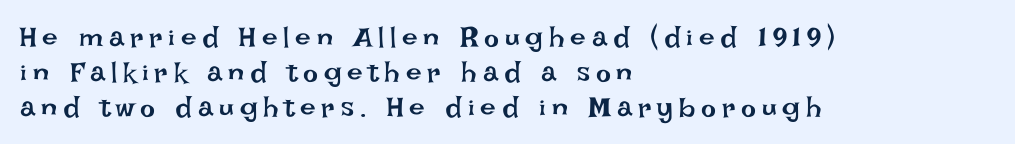
{"italic": "no", "bold": "no", "weight": "regular", "width": "normal", "stroke_contrast": "low", "x_height": "large", "monospaced": "no", "underline": "no", "align": "left", "line_spacing": "normal", "line_spacing_ratio": 1.25, "letter_spacing": "wide", "letter_spacing_em": 0.21, "glyph_px": 28}
